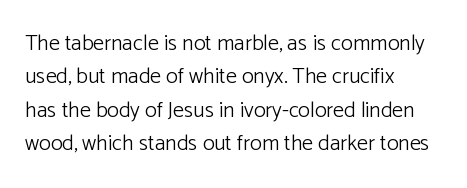
Summary of vertical rhythm: regular, with standard interline spacing. No extra ink here — the face is not bold. Quick note: not italic, upright. Horizontal alignment here is leftward, the default for most running prose.
